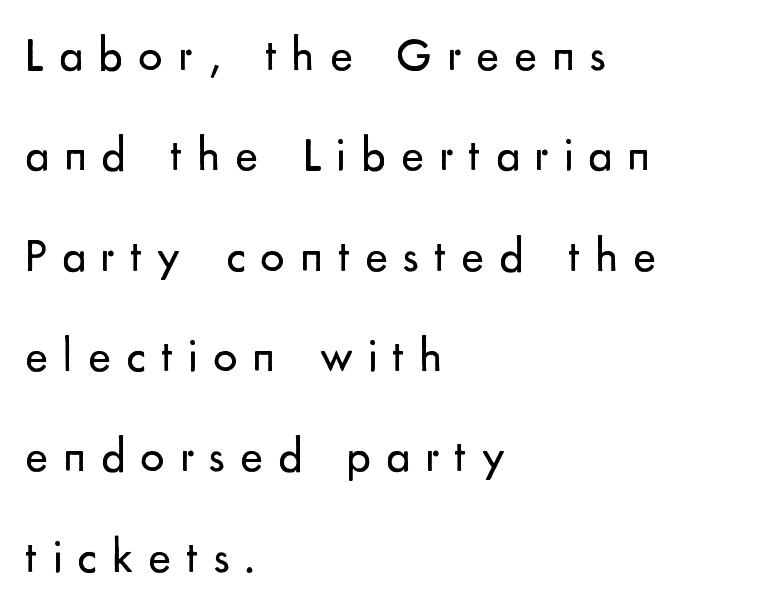
{"serif": "no", "italic": "no", "bold": "no", "weight": "regular", "width": "normal", "stroke_contrast": "low", "x_height": "small", "monospaced": "no", "underline": "no", "align": "left", "line_spacing": "loose", "line_spacing_ratio": 2.09, "letter_spacing": "wide", "letter_spacing_em": 0.31, "glyph_px": 48}
